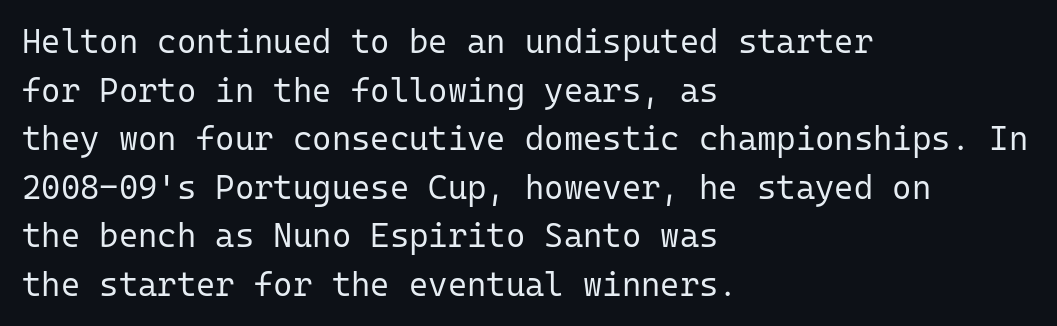
Q: Is the text bold? A: No.
Q: Is the text italic (slanted)? A: No, it is upright.
Q: Is the typeface a serif or a sans-serif typeface? A: Sans-serif.
Q: Is the text underlined? A: No.
Q: How is the paragraph aligned? A: Left-aligned.
Q: Is the spacing between letters normal or unusually wide? A: Normal.
Q: Is the spacing between lines tight, normal or loose? A: Normal.
Q: Width (condensed, normal, or wide)? A: Normal.
Q: Stroke contrast? A: Low.
Q: x-height? A: Medium.
Q: Monospaced? A: Yes.
